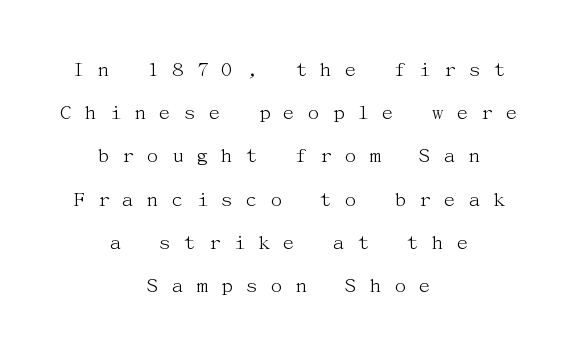
No italicization has been applied; the sample stays upright. The lines in this sample share a center point and differ in where they start and stop. Stems and bowls with no extra thickness — not bold. Only glyphs here, with clear space below each row. Loose tracking; the words dissolve into strings of separated letters.
